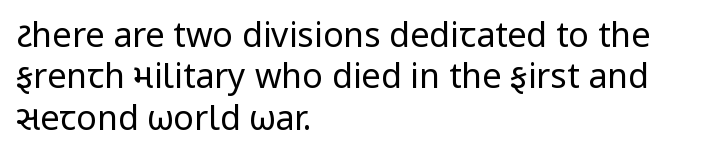
Q: Is the text bold? A: No.
Q: Is the text italic (slanted)? A: No, it is upright.
Q: Is the typeface a serif or a sans-serif typeface? A: Sans-serif.
Q: Is the text underlined? A: No.
Q: How is the paragraph aligned? A: Left-aligned.
Q: Is the spacing between letters normal or unusually wide? A: Normal.
Q: Width (condensed, normal, or wide)? A: Normal.
Q: Stroke contrast? A: Low.
Q: x-height? A: Medium.
Q: Monospaced? A: No.
